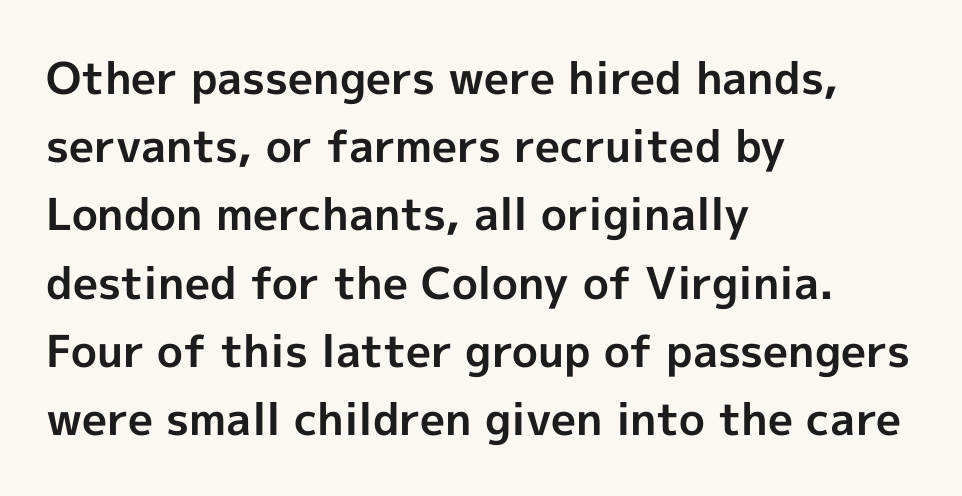
Tall strokes in this sample are plumb rather than angled. A typesetter would call this proportional, since set widths differ per character. To sum up the face: it is a sans, with no serifs. Standard letterfit; no display-style spreading of the glyphs. Compared with a centered layout, this one pins lines to the left instead.
